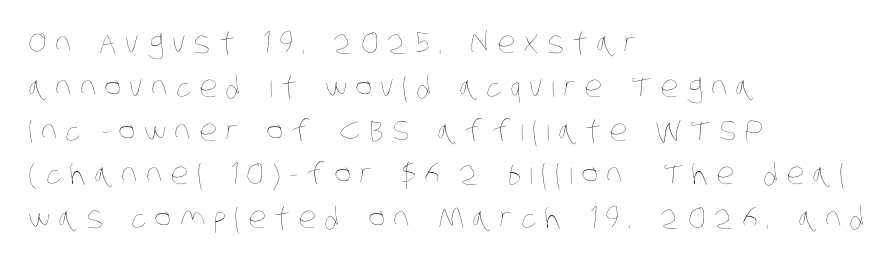
Check under the words: just untouched page. A typesetter would call this leading conventional body-copy spacing. Observe the wide spacing: letters keep a clear distance from each other. Looks like regular typesetting: each glyph gets only the width it needs. The cut favours lightness, reaching ordinary text weight at its darkest.
